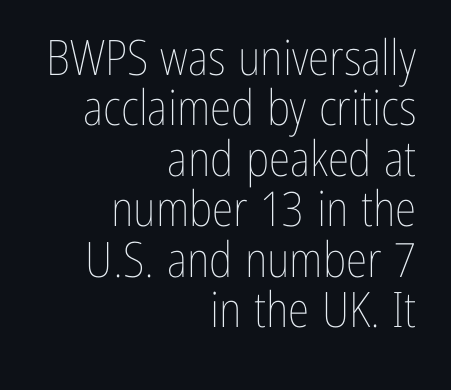
Q: Is the text bold? A: No.
Q: Is the text italic (slanted)? A: No, it is upright.
Q: Is the text underlined? A: No.
Q: How is the paragraph aligned? A: Right-aligned.
Q: Is the spacing between letters normal or unusually wide? A: Normal.
Q: Is the spacing between lines tight, normal or loose? A: Tight.
Q: Width (condensed, normal, or wide)? A: Condensed.
Q: Stroke contrast? A: Low.
Q: x-height? A: Medium.
Q: Monospaced? A: No.
